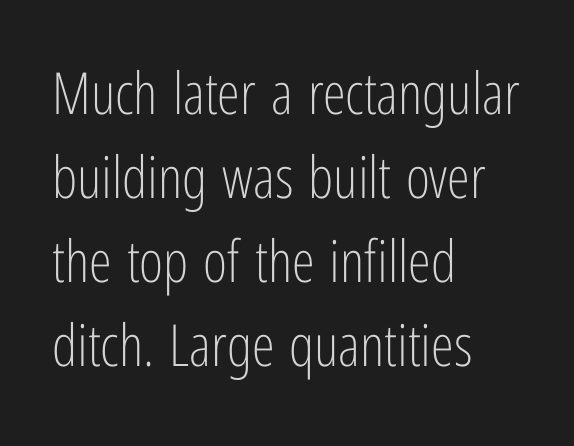
Q: Is the text bold? A: No.
Q: Is the text italic (slanted)? A: No, it is upright.
Q: Is the typeface a serif or a sans-serif typeface? A: Sans-serif.
Q: Is the text underlined? A: No.
Q: How is the paragraph aligned? A: Left-aligned.
Q: Is the spacing between letters normal or unusually wide? A: Normal.
Q: Is the spacing between lines tight, normal or loose? A: Normal.
Q: Width (condensed, normal, or wide)? A: Condensed.
Q: Stroke contrast? A: Low.
Q: x-height? A: Medium.
Q: Monospaced? A: No.
